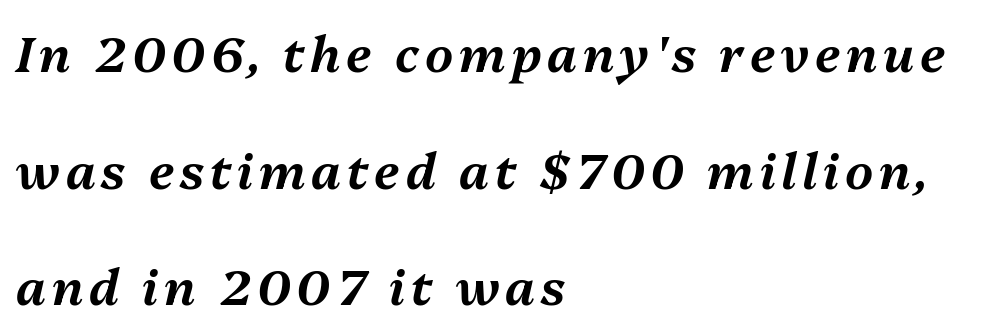
The image shows 49 px text type, italic (leaning right); set left-aligned, loose line spacing (2.38x), not underlined; medium stroke contrast and a medium x-height.
